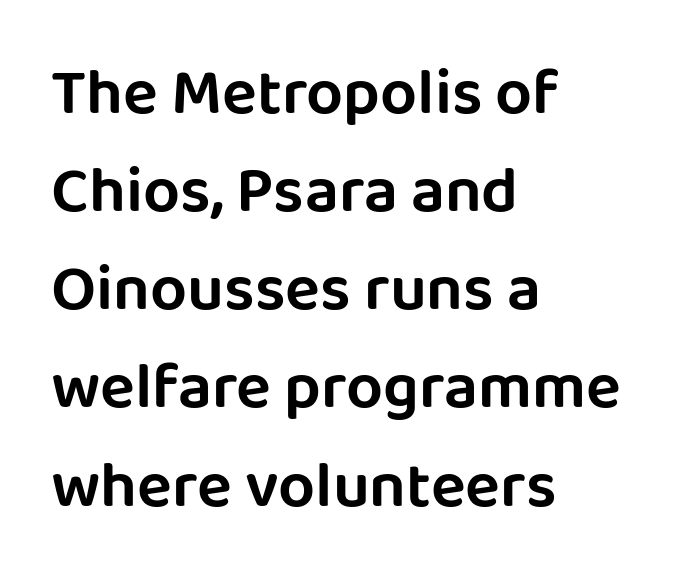
Q: Is the text italic (slanted)? A: No, it is upright.
Q: Is the typeface a serif or a sans-serif typeface? A: Sans-serif.
Q: Is the text underlined? A: No.
Q: How is the paragraph aligned? A: Left-aligned.
Q: Is the spacing between letters normal or unusually wide? A: Normal.
Q: Is the spacing between lines tight, normal or loose? A: Normal.
Q: Width (condensed, normal, or wide)? A: Normal.
Q: Stroke contrast? A: Low.
Q: x-height? A: Large.
Q: Monospaced? A: No.
